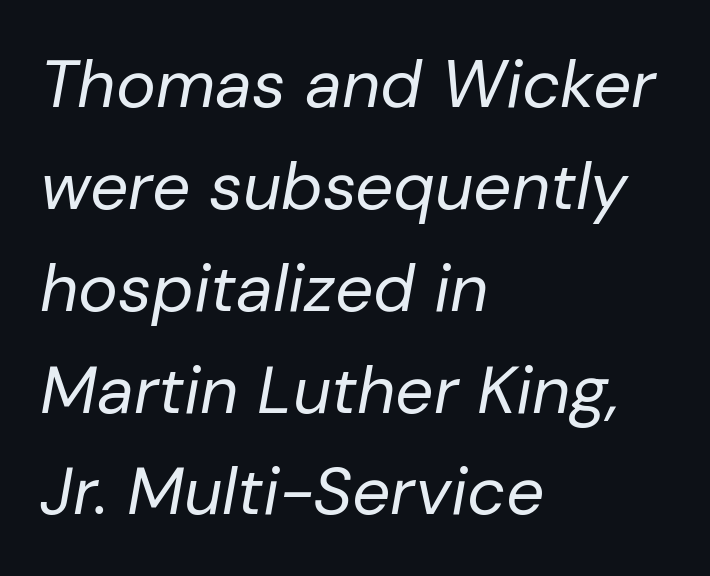
The image shows 67 px regular-weight type, italic (leaning right); set left-aligned, normal line spacing (1.52x), normal letter spacing, not underlined; low stroke contrast and a medium x-height.
